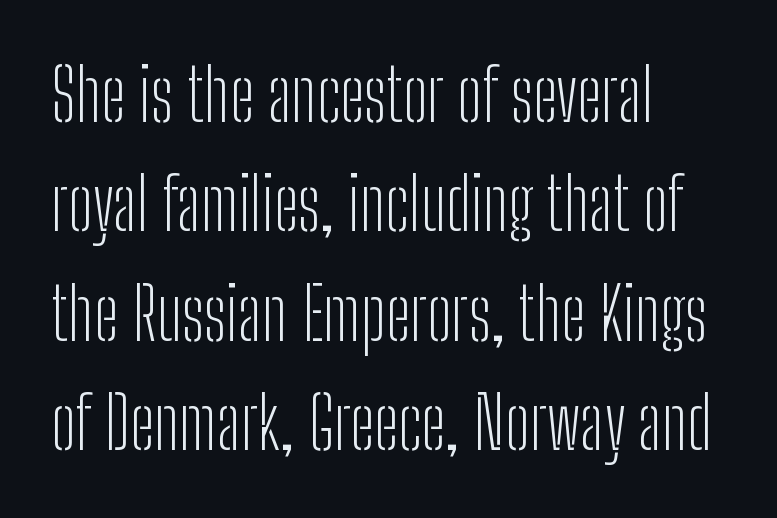
{"serif": "no", "italic": "no", "bold": "no", "weight": "light", "width": "condensed", "stroke_contrast": "low", "x_height": "medium", "monospaced": "no", "underline": "no", "align": "left", "line_spacing": "normal", "line_spacing_ratio": 1.52, "letter_spacing": "normal", "letter_spacing_em": 0.0, "glyph_px": 72}
